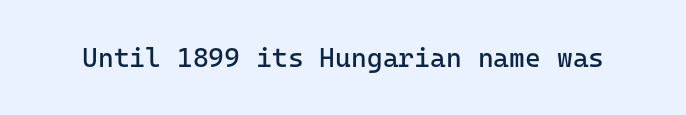
The image shows 27 px text type, upright; set normal letter spacing, not underlined.
